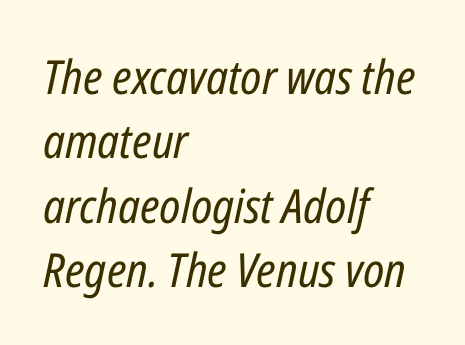
{"italic": "yes", "lean": "right", "slant_degrees": 12, "bold": "no", "weight": "regular", "width": "condensed", "stroke_contrast": "low", "x_height": "medium", "monospaced": "no", "underline": "no", "align": "left", "line_spacing": "normal", "line_spacing_ratio": 1.37, "letter_spacing": "normal", "letter_spacing_em": 0.0, "glyph_px": 47}
